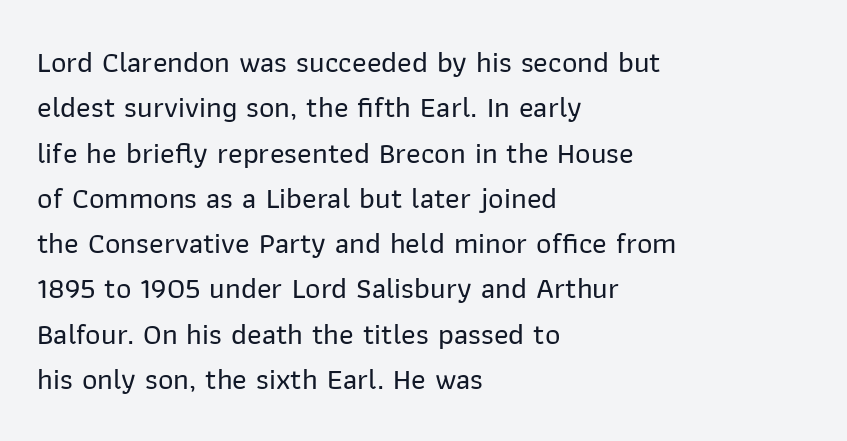
Q: Is the text italic (slanted)? A: No, it is upright.
Q: Is the typeface a serif or a sans-serif typeface? A: Sans-serif.
Q: Is the text underlined? A: No.
Q: How is the paragraph aligned? A: Left-aligned.
Q: Is the spacing between letters normal or unusually wide? A: Normal.
Q: Is the spacing between lines tight, normal or loose? A: Normal.
Q: Width (condensed, normal, or wide)? A: Normal.
Q: Stroke contrast? A: Low.
Q: x-height? A: Medium.
Q: Monospaced? A: No.
